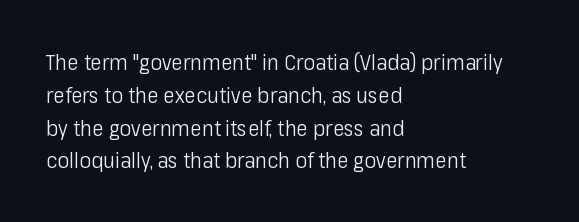
The image shows 22 px text type, upright; set left-aligned, normal line spacing (1.49x), normal letter spacing, not underlined.
